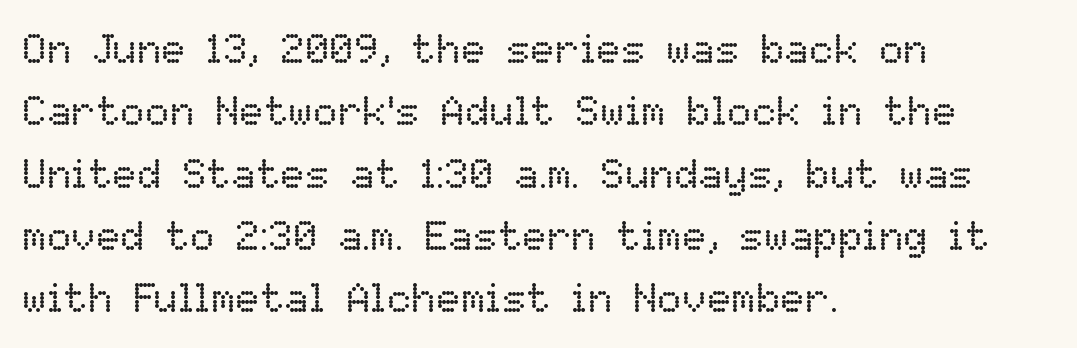
{"italic": "no", "bold": "no", "weight": "regular", "width": "normal", "stroke_contrast": "low", "x_height": "medium", "monospaced": "no", "underline": "no", "align": "left", "line_spacing": "normal", "line_spacing_ratio": 1.52, "letter_spacing": "normal", "letter_spacing_em": 0.0, "glyph_px": 41}
